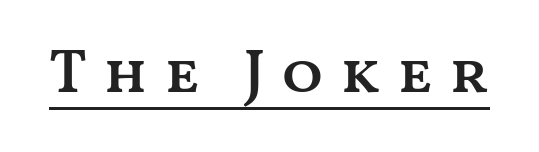
{"italic": "no", "bold": "semi", "weight": "semibold", "width": "wide", "stroke_contrast": "medium", "x_height": "medium", "monospaced": "no", "underline": "yes", "letter_spacing": "wide", "letter_spacing_em": 0.26, "glyph_px": 61}
